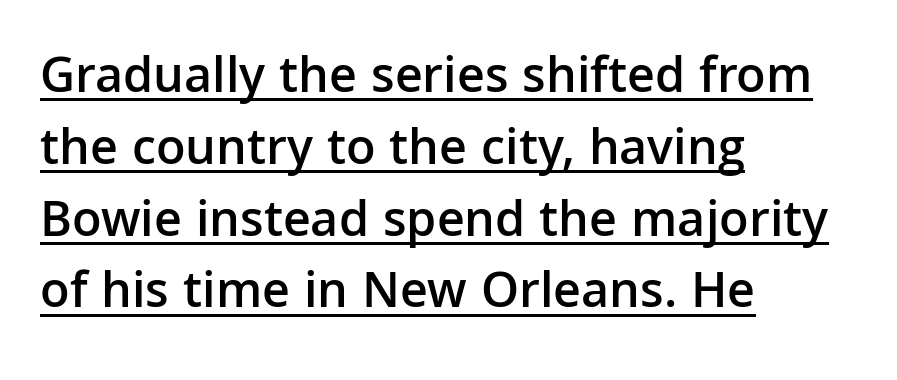
{"serif": "no", "italic": "no", "bold": "semi", "weight": "semibold", "width": "normal", "stroke_contrast": "low", "x_height": "medium", "monospaced": "no", "underline": "yes", "align": "left", "line_spacing": "normal", "line_spacing_ratio": 1.38, "letter_spacing": "normal", "letter_spacing_em": 0.0, "glyph_px": 52}
